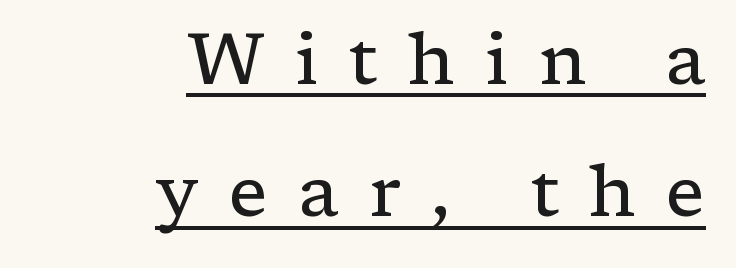
{"serif": "yes", "italic": "no", "bold": "no", "weight": "regular", "width": "normal", "stroke_contrast": "low", "x_height": "medium", "monospaced": "no", "underline": "yes", "align": "right", "line_spacing_ratio": 1.84, "letter_spacing": "wide", "letter_spacing_em": 0.42, "glyph_px": 72}
